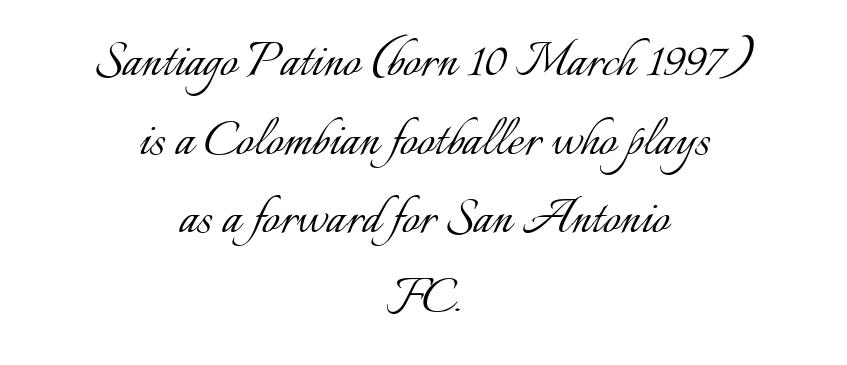
{"bold": "no", "weight": "light", "width": "normal", "stroke_contrast": "low", "x_height": "small", "monospaced": "no", "underline": "no", "align": "center", "line_spacing": "normal", "line_spacing_ratio": 1.27, "letter_spacing": "normal", "letter_spacing_em": 0.0, "glyph_px": 62}
